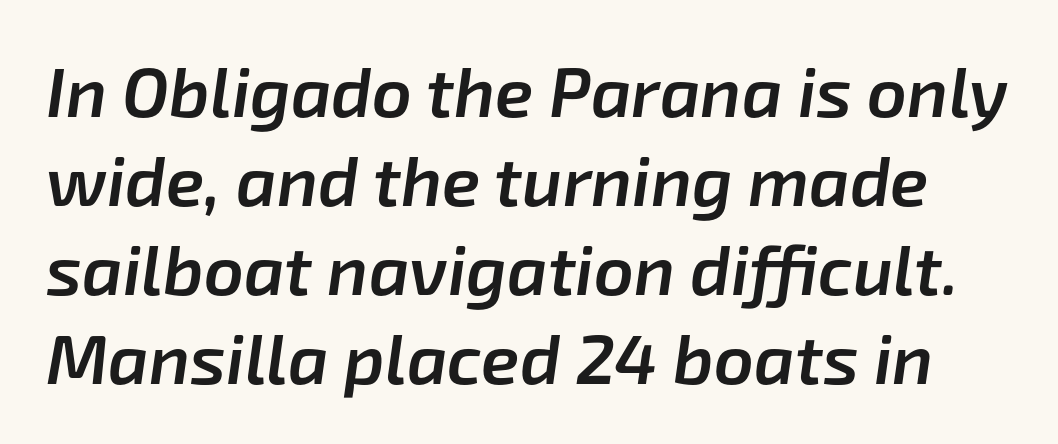
Q: Is the text bold? A: Semi-bold.
Q: Is the text italic (slanted)? A: Yes, it leans right by about 8 degrees.
Q: Is the text underlined? A: No.
Q: Is the spacing between letters normal or unusually wide? A: Normal.
Q: Is the spacing between lines tight, normal or loose? A: Normal.
Q: Width (condensed, normal, or wide)? A: Normal.
Q: Stroke contrast? A: Low.
Q: x-height? A: Medium.
Q: Monospaced? A: No.
